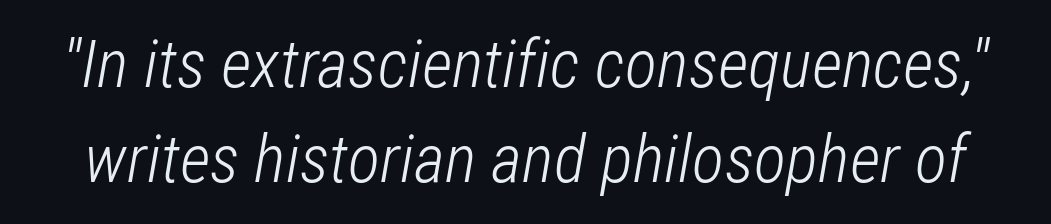
{"italic": "yes", "lean": "right", "slant_degrees": 12, "bold": "no", "weight": "light", "width": "condensed", "stroke_contrast": "low", "x_height": "medium", "monospaced": "no", "underline": "no", "line_spacing": "normal", "line_spacing_ratio": 1.42, "letter_spacing": "normal", "letter_spacing_em": 0.0, "glyph_px": 67}
